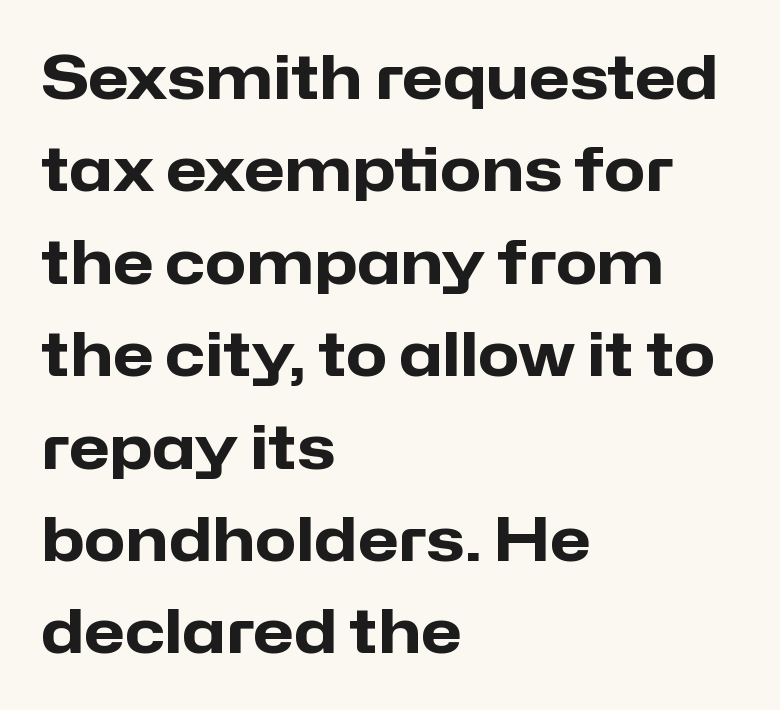
How would I describe the line gaps? Plain and ordinary. Unlike italic type, these characters show no tilt at all. Regarding serifs, this sample does without them. Lines of text with bare space underneath. You could call the tracking neutral — neither tight nor loose.
